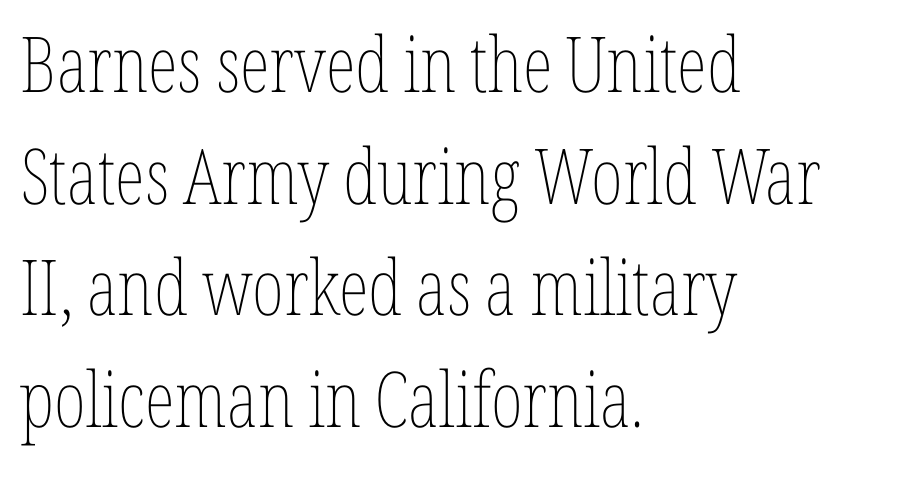
Q: Is the text bold? A: No.
Q: Is the text italic (slanted)? A: No, it is upright.
Q: Is the text underlined? A: No.
Q: How is the paragraph aligned? A: Left-aligned.
Q: Is the spacing between letters normal or unusually wide? A: Normal.
Q: Is the spacing between lines tight, normal or loose? A: Normal.
Q: Width (condensed, normal, or wide)? A: Condensed.
Q: Stroke contrast? A: Low.
Q: x-height? A: Medium.
Q: Monospaced? A: No.
